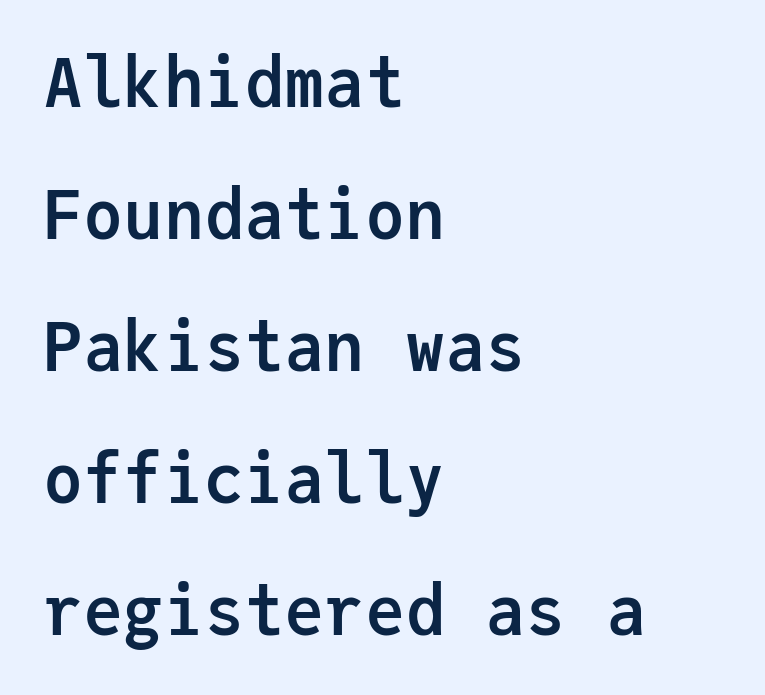
You can tell it's not italic because the verticals are truly vertical. The passage shown is not underscored anywhere. The passage is arranged the way most books set body copy — flush left. Serifs: no, the terminals of the letterforms are clean.
